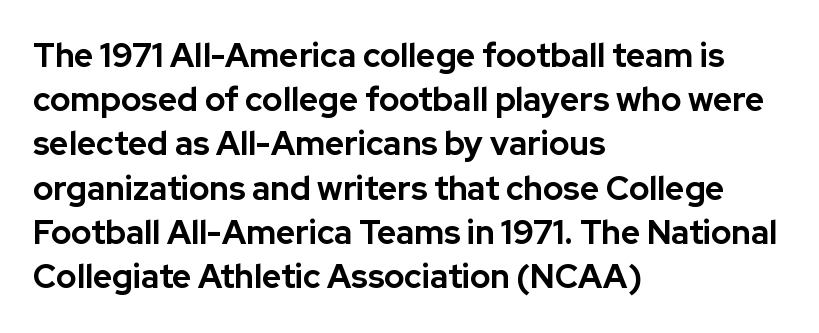
{"serif": "no", "italic": "no", "bold": "yes", "weight": "bold", "width": "normal", "stroke_contrast": "low", "x_height": "medium", "monospaced": "no", "underline": "no", "align": "left", "line_spacing": "normal", "line_spacing_ratio": 1.34, "letter_spacing": "normal", "letter_spacing_em": 0.0, "glyph_px": 33}
